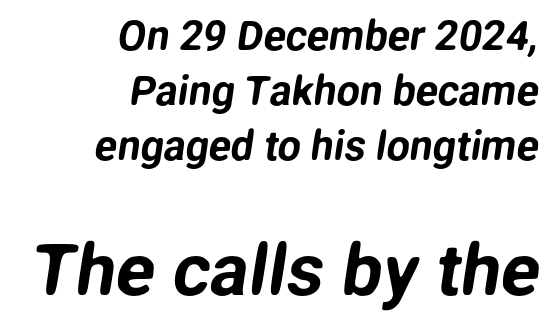
The image shows 72 px sans-serif type; set right-aligned, normal line spacing (1.34x), normal letter spacing, not underlined; the second (bottom) block is 1.76x larger; low stroke contrast and a medium x-height.
